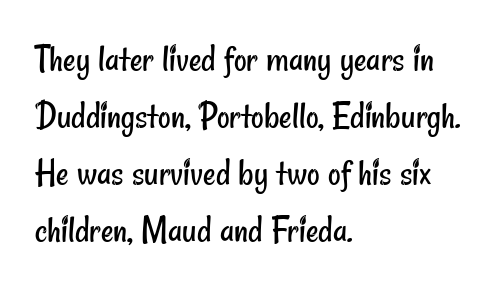
Q: Is the text bold? A: No.
Q: Is the typeface a serif or a sans-serif typeface? A: Sans-serif.
Q: Is the text underlined? A: No.
Q: How is the paragraph aligned? A: Left-aligned.
Q: Is the spacing between letters normal or unusually wide? A: Normal.
Q: Is the spacing between lines tight, normal or loose? A: Normal.
Q: Width (condensed, normal, or wide)? A: Condensed.
Q: Stroke contrast? A: Low.
Q: x-height? A: Small.
Q: Monospaced? A: No.
